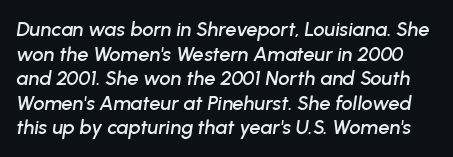
The image shows 20 px text type, italic (leaning right); set line spacing 1.23x, normal letter spacing, not underlined.
